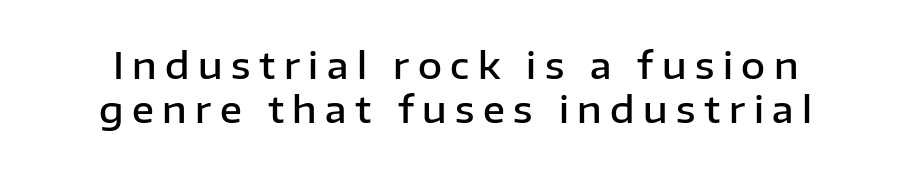
{"serif": "no", "italic": "no", "bold": "semi", "weight": "semibold", "width": "normal", "stroke_contrast": "low", "x_height": "medium", "monospaced": "no", "underline": "no", "line_spacing_ratio": 1.18, "letter_spacing": "wide", "letter_spacing_em": 0.23, "glyph_px": 37}
